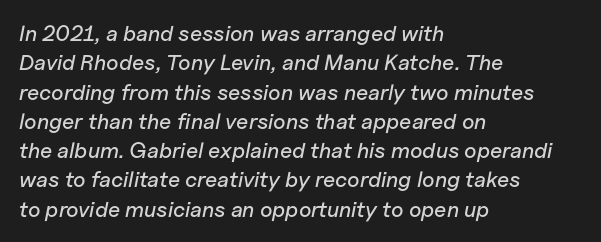
Q: Is the text italic (slanted)? A: Yes, it leans right by about 11 degrees.
Q: Is the text underlined? A: No.
Q: How is the paragraph aligned? A: Left-aligned.
Q: Is the spacing between letters normal or unusually wide? A: Normal.
Q: Is the spacing between lines tight, normal or loose? A: Normal.
